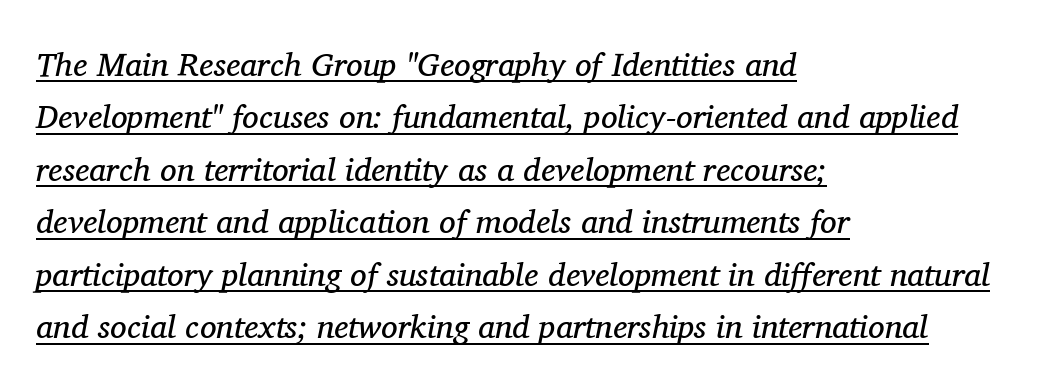
Font category for this specimen: serif. The passage shown leans; its letterforms are oblique. The paragraph shown leans on its left margin. Letters have the restrained weight of plain body copy at most. What decoration does the sample have? An underline. What's the leading like? Ordinary, nothing unusual.
